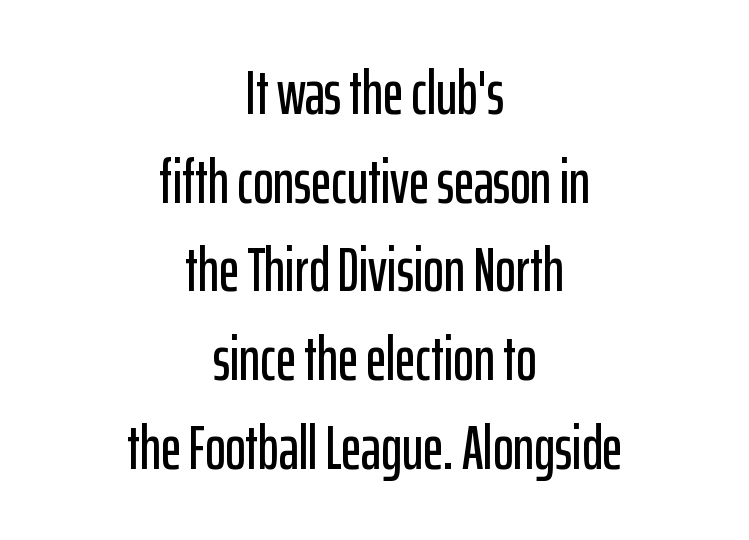
Q: Is the text italic (slanted)? A: No, it is upright.
Q: Is the typeface a serif or a sans-serif typeface? A: Sans-serif.
Q: Is the text underlined? A: No.
Q: How is the paragraph aligned? A: Centered.
Q: Is the spacing between letters normal or unusually wide? A: Normal.
Q: Is the spacing between lines tight, normal or loose? A: Normal.
Q: Width (condensed, normal, or wide)? A: Condensed.
Q: Stroke contrast? A: Low.
Q: x-height? A: Medium.
Q: Monospaced? A: No.
